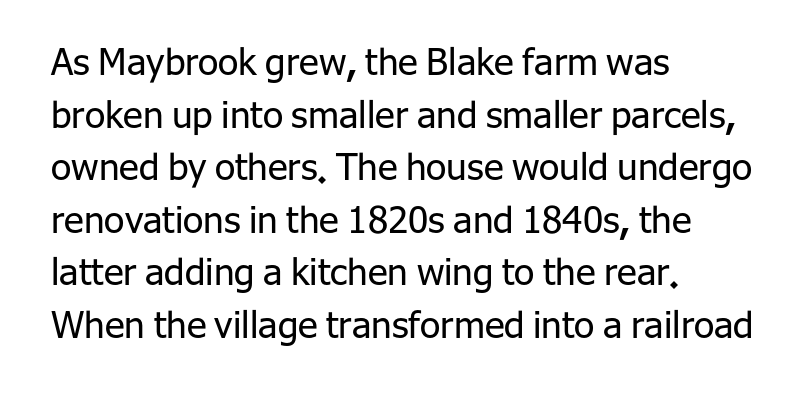
Q: Is the text bold? A: No.
Q: Is the text italic (slanted)? A: No, it is upright.
Q: Is the typeface a serif or a sans-serif typeface? A: Sans-serif.
Q: Is the text underlined? A: No.
Q: How is the paragraph aligned? A: Left-aligned.
Q: Is the spacing between letters normal or unusually wide? A: Normal.
Q: Is the spacing between lines tight, normal or loose? A: Normal.
Q: Width (condensed, normal, or wide)? A: Normal.
Q: Stroke contrast? A: Low.
Q: x-height? A: Medium.
Q: Monospaced? A: No.
